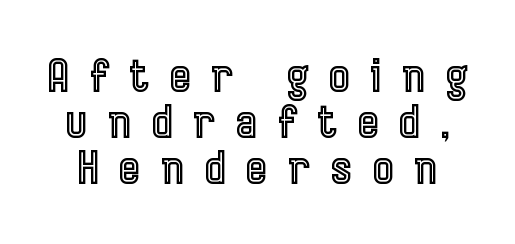
{"italic": "no", "width": "condensed", "x_height": "medium", "monospaced": "no", "underline": "no", "line_spacing": "tight", "line_spacing_ratio": 1.02, "letter_spacing": "wide", "letter_spacing_em": 0.46, "glyph_px": 45}
